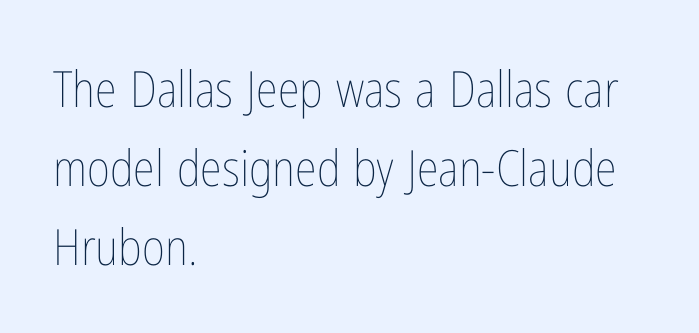
The image shows 50 px thin, condensed type, upright; set left-aligned, normal line spacing (1.58x), normal letter spacing, not underlined; low stroke contrast and a medium x-height.
